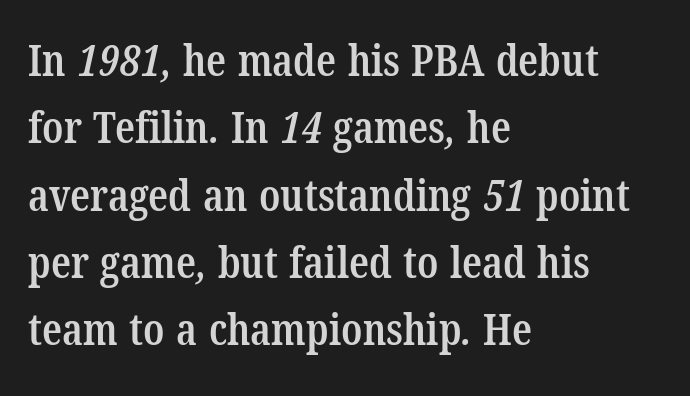
{"serif": "yes", "bold": "semi", "weight": "semibold", "width": "condensed", "stroke_contrast": "low", "x_height": "medium", "monospaced": "no", "underline": "no", "align": "left", "line_spacing": "normal", "line_spacing_ratio": 1.53, "letter_spacing": "normal", "letter_spacing_em": 0.0, "glyph_px": 44}
